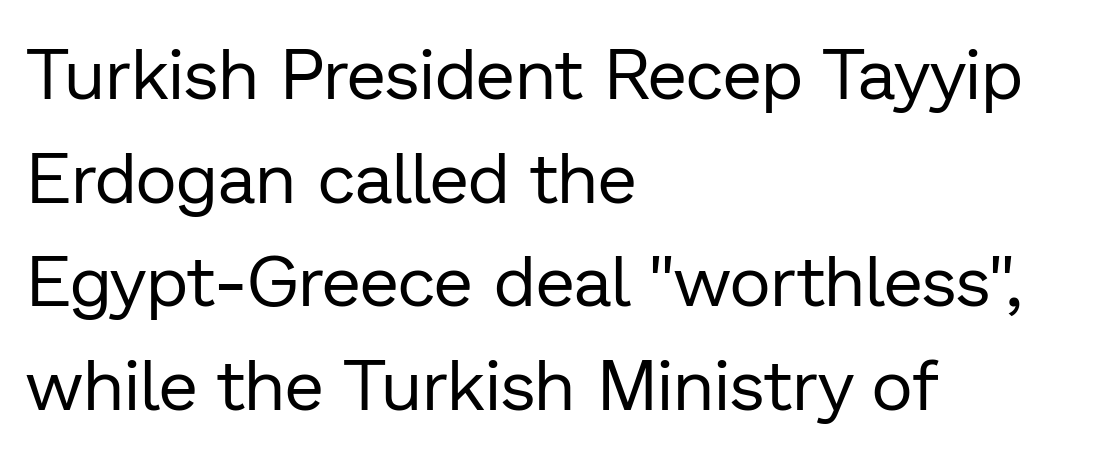
This rendering leaves character spacing at its baseline value. Posture: upright roman. Beneath every word, the page is bare. Weight: not bold — regular or lighter. Looks like regular typesetting: each glyph gets only the width it needs.
